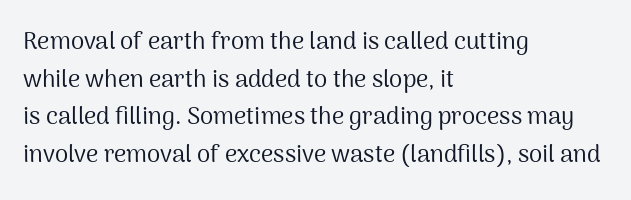
The setting favours the left margin, as ordinary paragraphs usually do. The face looks like a standard text weight, possibly lighter. Each row of text sits above clean, open space. Posture: straight, roman, zero tilt.
